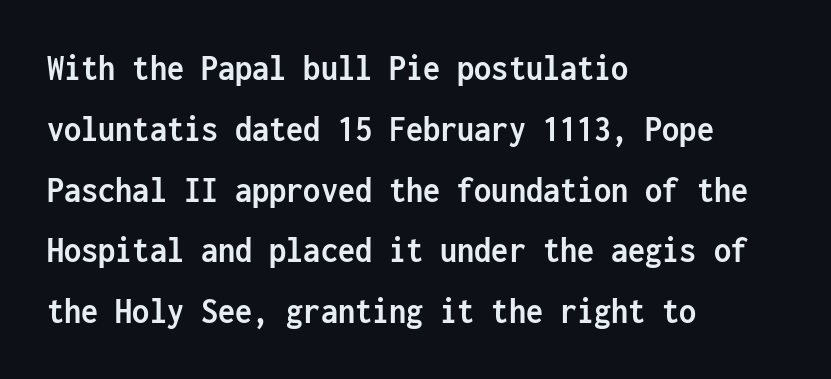
The image shows 38 px semibold, condensed sans-serif type, upright, monospaced; set left-aligned, normal line spacing (1.6x), normal letter spacing, not underlined; low stroke contrast and a medium x-height.
